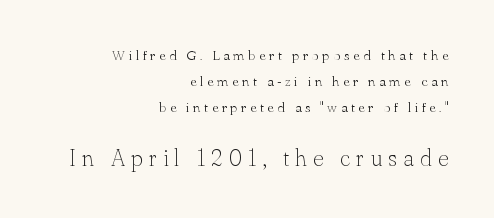
Q: Is the text bold? A: No.
Q: Is the text italic (slanted)? A: No, it is upright.
Q: Is the text underlined? A: No.
Q: How is the paragraph aligned? A: Right-aligned.
Q: Is the spacing between letters normal or unusually wide? A: Unusually wide.
Q: Which block of text is set in a larger size, the first (top) or the second (bottom)? A: The second (bottom) one.
